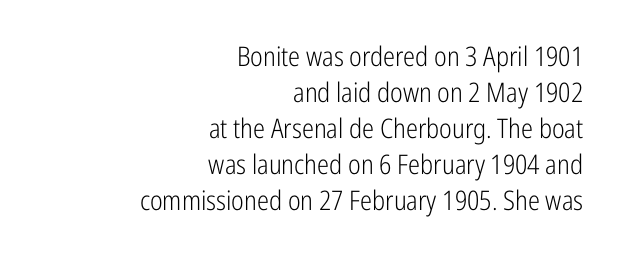
A roman cut, with each character standing at attention. Evenly set lines give the paragraph a standard silhouette. Descenders are the only things crossing below the line. Characters follow at the spacing the type designer built in.
